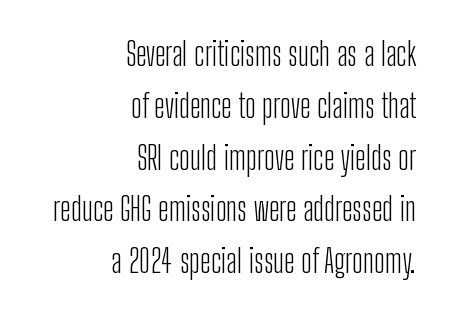
Q: Is the text bold? A: No.
Q: Is the text italic (slanted)? A: No, it is upright.
Q: Is the typeface a serif or a sans-serif typeface? A: Sans-serif.
Q: Is the text underlined? A: No.
Q: How is the paragraph aligned? A: Right-aligned.
Q: Is the spacing between letters normal or unusually wide? A: Normal.
Q: Is the spacing between lines tight, normal or loose? A: Normal.
Q: Width (condensed, normal, or wide)? A: Condensed.
Q: Stroke contrast? A: Low.
Q: x-height? A: Medium.
Q: Monospaced? A: No.
